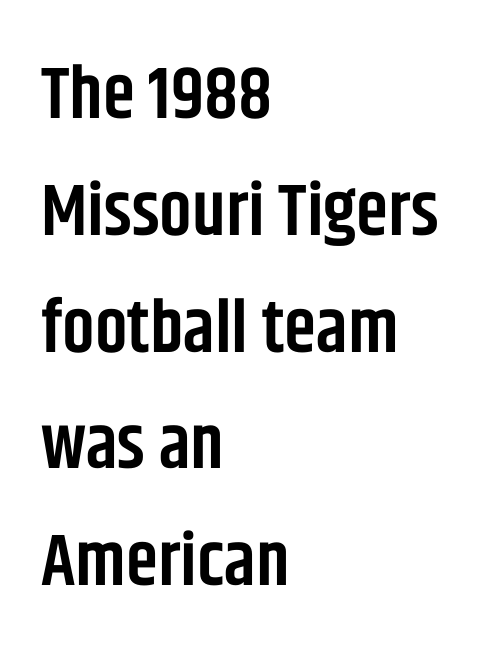
You could not count columns in this text — the font is proportionally spaced. These lines carry some extra weight — a demibold, not a full bold. Bare-footed words on every line. Designer's note — italics off, roman on. Vertically, the passage feels balanced, rows spaced as you'd expect. Leftover space on each line is placed entirely after the last word.
